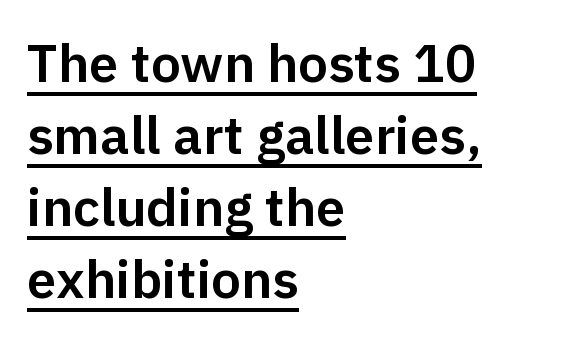
The image shows 53 px sans-serif type, upright; set left-aligned, normal line spacing (1.36x), normal letter spacing, underlined; low stroke contrast and a medium x-height.
